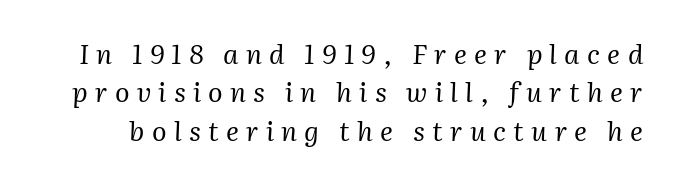
{"italic": "yes", "lean": "right", "slant_degrees": 2, "bold": "no", "underline": "no", "line_spacing": "normal", "line_spacing_ratio": 1.42, "letter_spacing": "wide", "letter_spacing_em": 0.27, "glyph_px": 27}
